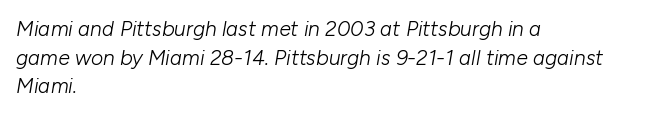
Q: Is the text bold? A: No.
Q: Is the text italic (slanted)? A: Yes, it leans right by about 10 degrees.
Q: Is the text underlined? A: No.
Q: How is the paragraph aligned? A: Left-aligned.
Q: Is the spacing between letters normal or unusually wide? A: Normal.
Q: Is the spacing between lines tight, normal or loose? A: Normal.
